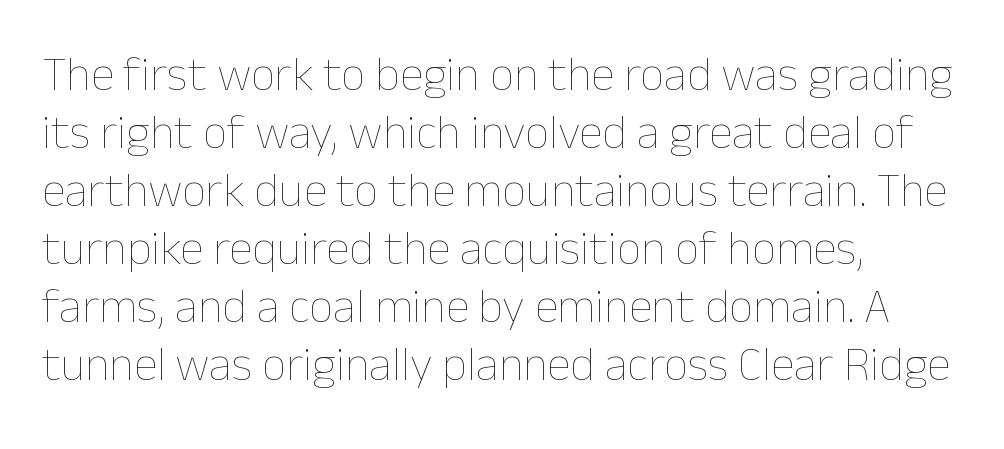
{"italic": "no", "bold": "no", "weight": "thin", "width": "normal", "stroke_contrast": "low", "x_height": "medium", "monospaced": "no", "underline": "no", "align": "left", "line_spacing_ratio": 1.21, "letter_spacing": "normal", "letter_spacing_em": 0.0, "glyph_px": 48}
